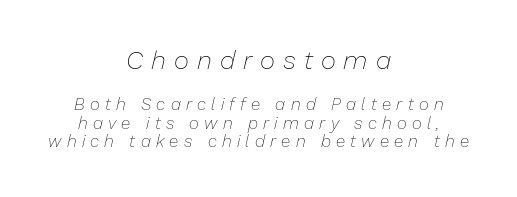
Q: Is the text bold? A: No.
Q: Is the text italic (slanted)? A: Yes, it leans right by about 13 degrees.
Q: Is the text underlined? A: No.
Q: How is the paragraph aligned? A: Centered.
Q: Is the spacing between letters normal or unusually wide? A: Unusually wide.
Q: Is the spacing between lines tight, normal or loose? A: Tight.
Q: Which block of text is set in a larger size, the first (top) or the second (bottom)? A: The first (top) one.
